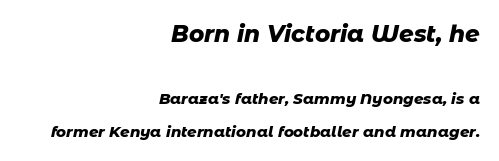
{"italic": "yes", "lean": "right", "slant_degrees": 11, "bold": "yes", "underline": "no", "align": "right", "line_spacing": "loose", "line_spacing_ratio": 2.23, "letter_spacing": "normal", "letter_spacing_em": 0.0, "larger_block": "first", "size_ratio": 1.53, "glyph_px": 23}
